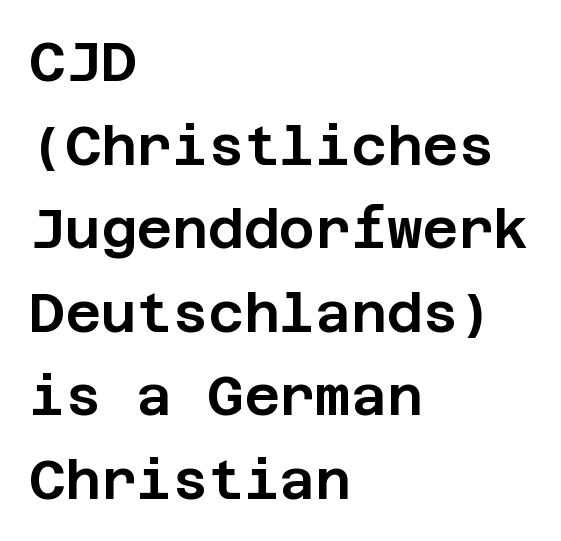
Underline: absent. Observe the absence of serifs on each vertical stroke in this sample. How would I describe the line gaps? Plain and ordinary. You can tell it's not italic because the verticals are truly vertical. The lines are quadded left.
